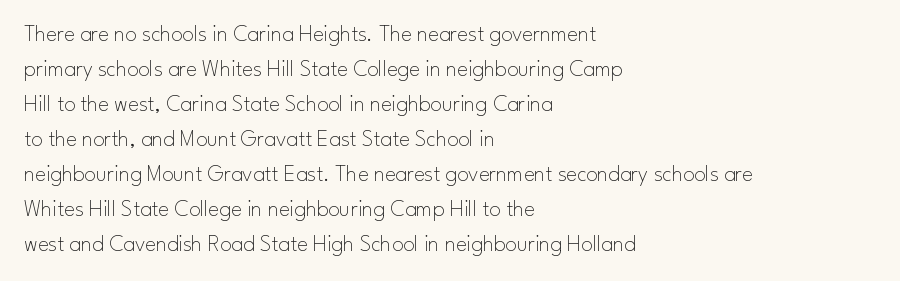
Q: Is the text bold? A: No.
Q: Is the text italic (slanted)? A: No, it is upright.
Q: Is the text underlined? A: No.
Q: How is the paragraph aligned? A: Left-aligned.
Q: Is the spacing between letters normal or unusually wide? A: Normal.
Q: Is the spacing between lines tight, normal or loose? A: Normal.
